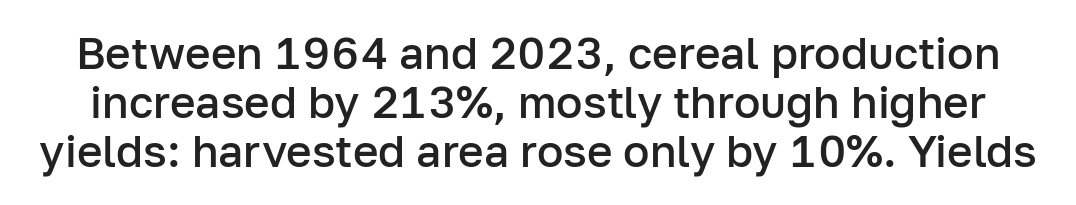
Q: Is the text bold? A: Semi-bold.
Q: Is the text italic (slanted)? A: No, it is upright.
Q: Is the typeface a serif or a sans-serif typeface? A: Sans-serif.
Q: Is the text underlined? A: No.
Q: Is the spacing between letters normal or unusually wide? A: Normal.
Q: Is the spacing between lines tight, normal or loose? A: Tight.
Q: Width (condensed, normal, or wide)? A: Normal.
Q: Stroke contrast? A: Low.
Q: x-height? A: Medium.
Q: Monospaced? A: No.
